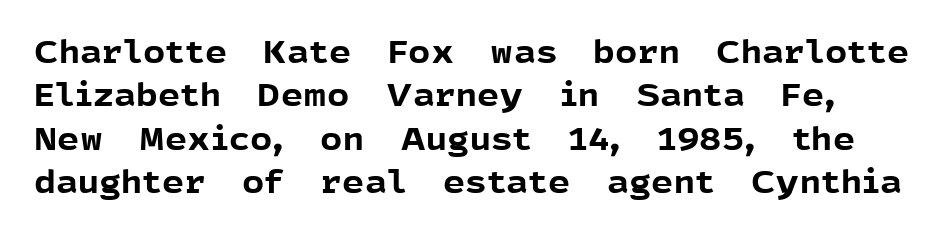
The foot of each line stays bare and open. The passage shown has conventional tracking throughout. Note the varied advance widths — an 'i' is clearly narrower than an 'm'. The leading is moderate, giving the passage an even texture. Unlike a traditional serif, this face leaves its strokes unadorned. Posture: upright roman.
